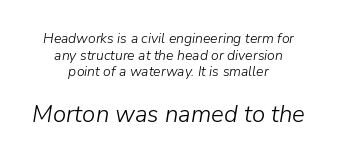
Q: Is the text bold? A: No.
Q: Is the text italic (slanted)? A: Yes, it leans right by about 9 degrees.
Q: Is the text underlined? A: No.
Q: How is the paragraph aligned? A: Centered.
Q: Is the spacing between letters normal or unusually wide? A: Normal.
Q: Which block of text is set in a larger size, the first (top) or the second (bottom)? A: The second (bottom) one.
